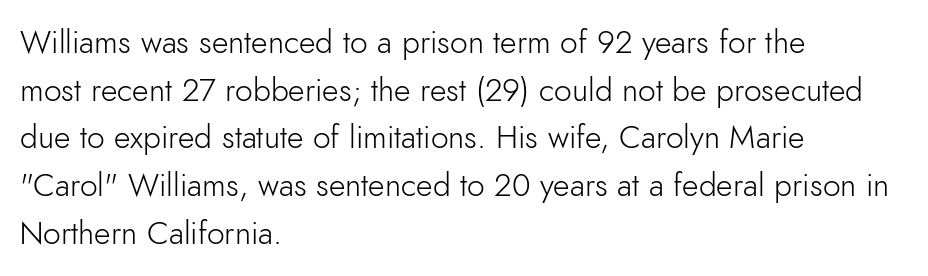
{"serif": "no", "italic": "no", "bold": "no", "weight": "light", "width": "normal", "stroke_contrast": "low", "x_height": "small", "monospaced": "no", "underline": "no", "align": "left", "line_spacing": "normal", "line_spacing_ratio": 1.49, "letter_spacing": "normal", "letter_spacing_em": 0.0, "glyph_px": 32}
